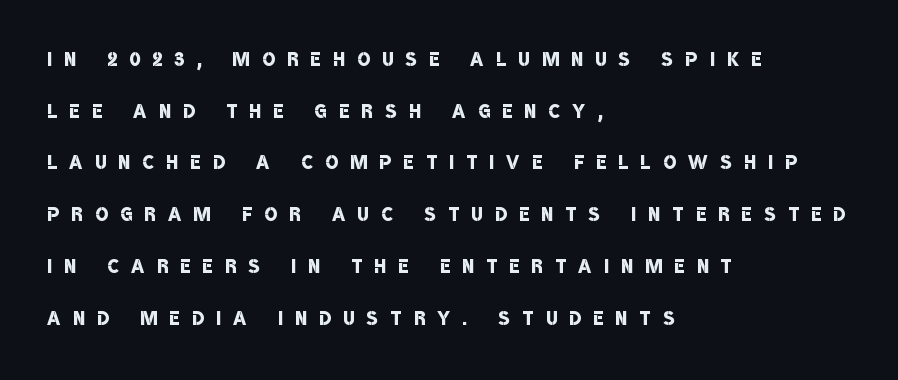
Q: Is the text bold? A: Semi-bold.
Q: Is the text underlined? A: No.
Q: How is the paragraph aligned? A: Left-aligned.
Q: Is the spacing between letters normal or unusually wide? A: Unusually wide.
Q: Is the spacing between lines tight, normal or loose? A: Loose.
